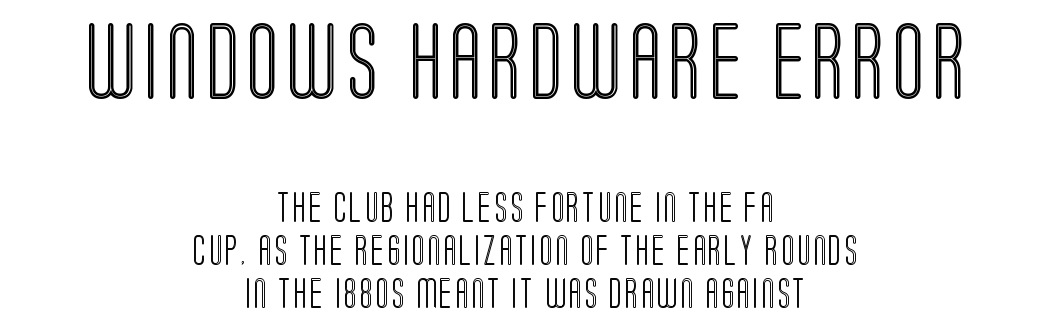
The image shows 76 px condensed type, upright; set centered, normal line spacing (1.43x), not underlined; the first (top) block is 2.53x larger; a large x-height.
